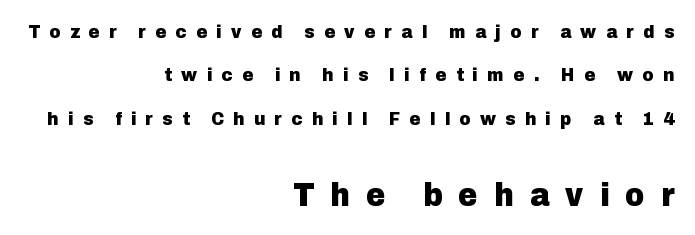
{"serif": "no", "italic": "no", "bold": "yes", "weight": "heavy", "width": "normal", "stroke_contrast": "low", "x_height": "medium", "monospaced": "no", "underline": "no", "align": "right", "line_spacing": "loose", "line_spacing_ratio": 2.28, "letter_spacing": "wide", "letter_spacing_em": 0.49, "larger_block": "second", "size_ratio": 1.74, "glyph_px": 33}
